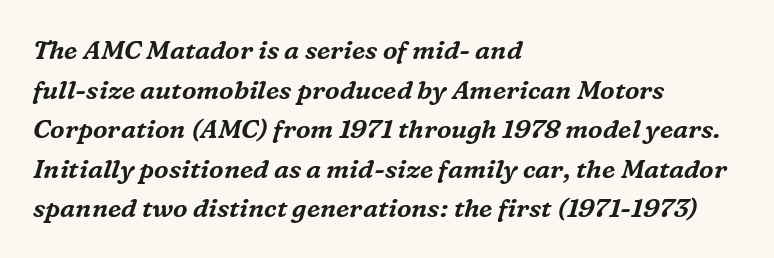
Q: Is the text italic (slanted)? A: Yes, it leans right by about 16 degrees.
Q: Is the text underlined? A: No.
Q: How is the paragraph aligned? A: Left-aligned.
Q: Is the spacing between letters normal or unusually wide? A: Normal.
Q: Is the spacing between lines tight, normal or loose? A: Normal.
